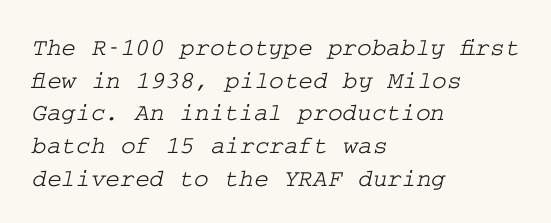
Q: Is the text underlined? A: No.
Q: How is the paragraph aligned? A: Left-aligned.
Q: Is the spacing between letters normal or unusually wide? A: Normal.
Q: Is the spacing between lines tight, normal or loose? A: Normal.
